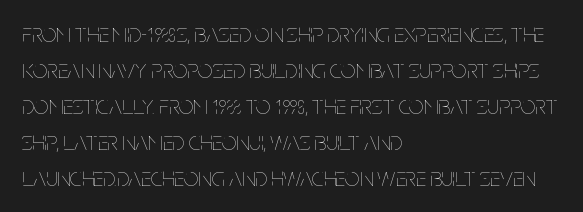
{"italic": "no", "bold": "no", "underline": "no", "align": "left", "line_spacing": "normal", "line_spacing_ratio": 1.38, "letter_spacing": "normal", "letter_spacing_em": 0.0, "glyph_px": 26}
